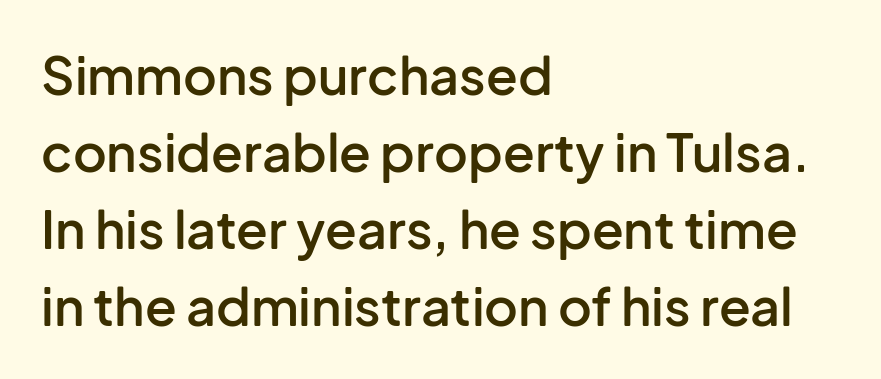
Which margin do the lines hug? The left one — the right edge is uneven. Each letter keeps its own natural width here, so spacing adapts to shape. Is the letter spacing exaggerated? No — it looks like the ordinary default. Reading down the column, the eye jumps a familiar distance to each next line. Does the weight exceed regular? Yes, but only to semibold.
